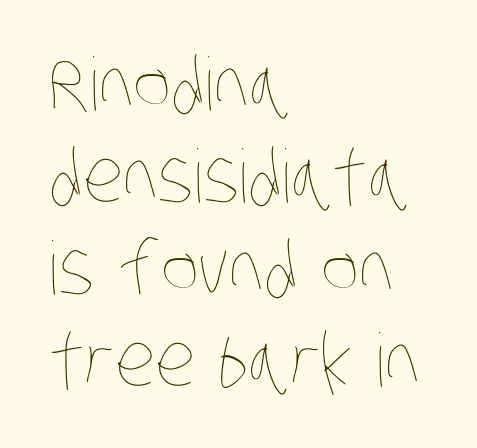
{"bold": "no", "weight": "thin", "width": "condensed", "stroke_contrast": "low", "x_height": "large", "monospaced": "no", "underline": "no", "align": "left", "line_spacing": "normal", "line_spacing_ratio": 1.26, "letter_spacing": "normal", "letter_spacing_em": 0.0, "glyph_px": 73}
